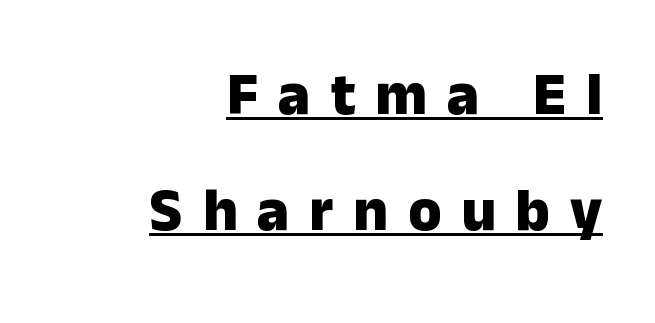
{"serif": "no", "italic": "no", "bold": "yes", "weight": "heavy", "width": "normal", "stroke_contrast": "low", "x_height": "medium", "monospaced": "no", "underline": "yes", "align": "right", "line_spacing": "loose", "line_spacing_ratio": 1.93, "letter_spacing": "wide", "letter_spacing_em": 0.33, "glyph_px": 60}
